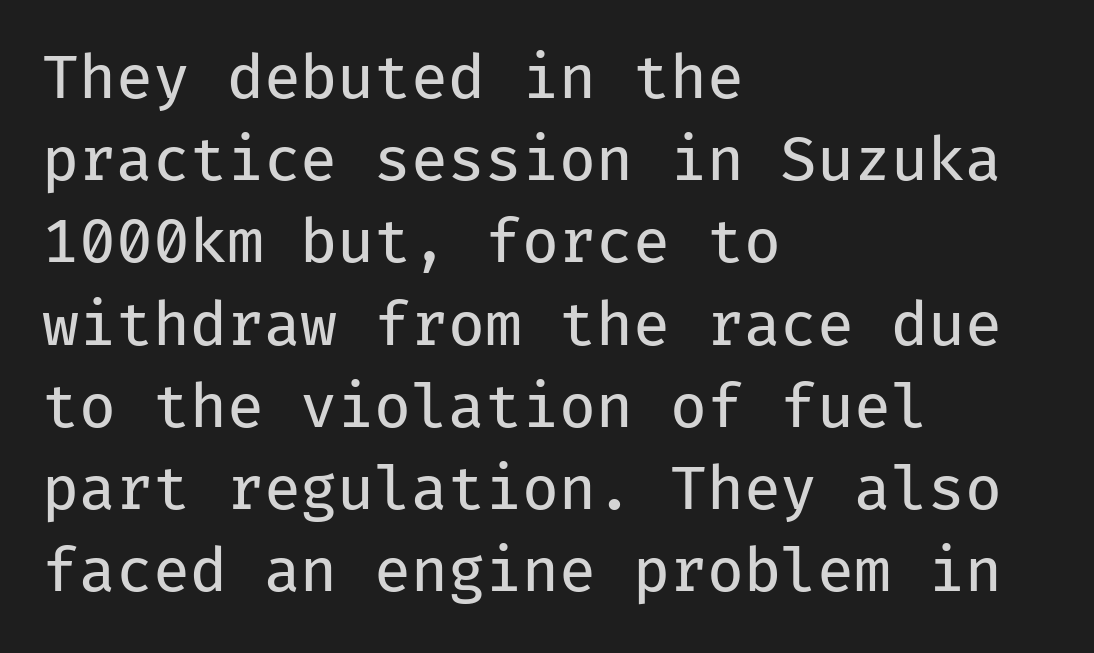
Q: Is the text bold? A: No.
Q: Is the text italic (slanted)? A: No, it is upright.
Q: Is the typeface a serif or a sans-serif typeface? A: Sans-serif.
Q: Is the text underlined? A: No.
Q: How is the paragraph aligned? A: Left-aligned.
Q: Is the spacing between letters normal or unusually wide? A: Normal.
Q: Is the spacing between lines tight, normal or loose? A: Normal.
Q: Width (condensed, normal, or wide)? A: Normal.
Q: Stroke contrast? A: Low.
Q: x-height? A: Medium.
Q: Monospaced? A: Yes.
